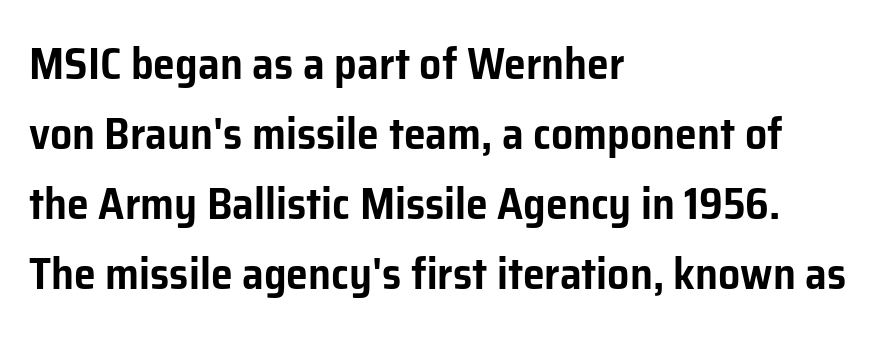
The image shows 44 px sans-serif type, upright; set left-aligned, normal line spacing (1.59x), normal letter spacing, not underlined; low stroke contrast and a medium x-height.
